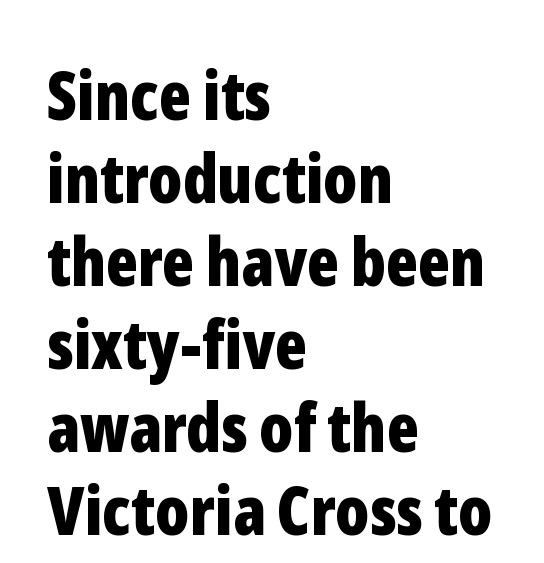
Q: Is the text bold? A: Yes.
Q: Is the text italic (slanted)? A: No, it is upright.
Q: Is the typeface a serif or a sans-serif typeface? A: Sans-serif.
Q: Is the text underlined? A: No.
Q: How is the paragraph aligned? A: Left-aligned.
Q: Is the spacing between letters normal or unusually wide? A: Normal.
Q: Width (condensed, normal, or wide)? A: Condensed.
Q: Stroke contrast? A: Low.
Q: x-height? A: Medium.
Q: Monospaced? A: No.
